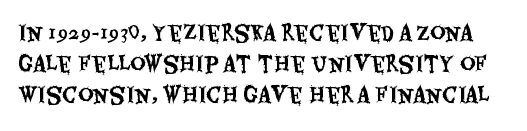
Ascenders rise straight up at ninety degrees. The rendering keeps characters at their native spacing. Regarding leading, the lines here are spaced in the standard way. Just letters on the line, the space beneath them empty.
